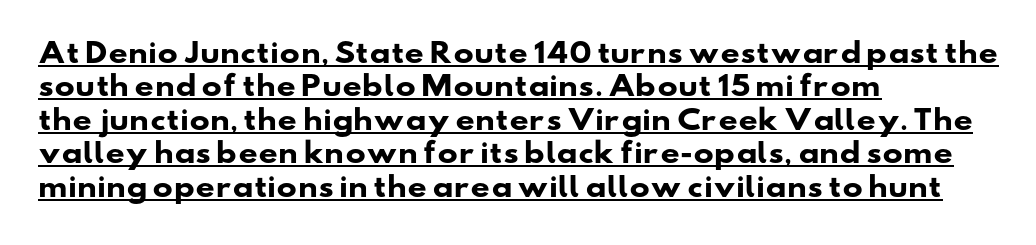
The image shows 27 px bold type; set left-aligned, line spacing 1.24x, normal letter spacing, underlined.
